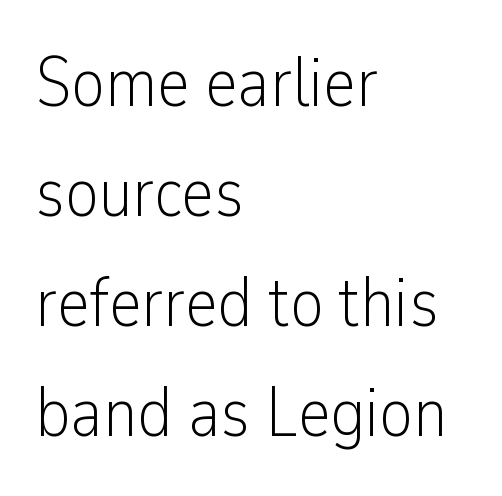
The image shows 70 px light, condensed sans-serif type, upright; set left-aligned, normal line spacing (1.57x), normal letter spacing, not underlined; low stroke contrast and a medium x-height.
